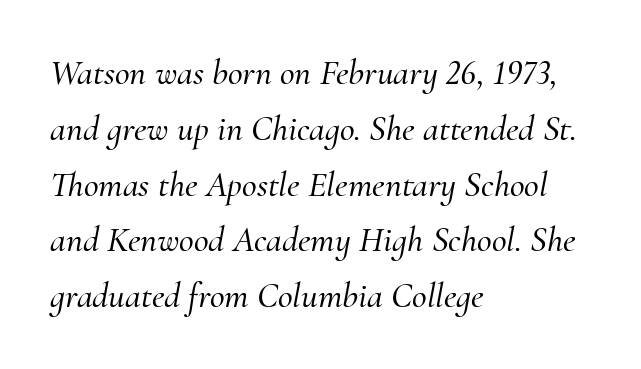
{"serif": "yes", "italic": "yes", "lean": "right", "slant_degrees": 10, "width": "normal", "stroke_contrast": "medium", "x_height": "small", "monospaced": "no", "underline": "no", "align": "left", "line_spacing": "normal", "line_spacing_ratio": 1.55, "letter_spacing": "normal", "letter_spacing_em": 0.0, "glyph_px": 36}
